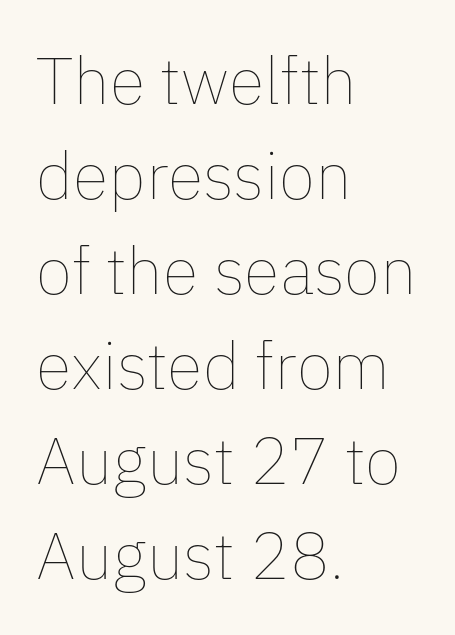
{"italic": "no", "bold": "no", "weight": "thin", "width": "normal", "stroke_contrast": "low", "x_height": "medium", "monospaced": "no", "underline": "no", "align": "left", "line_spacing": "normal", "line_spacing_ratio": 1.44, "letter_spacing": "normal", "letter_spacing_em": 0.0, "glyph_px": 66}
